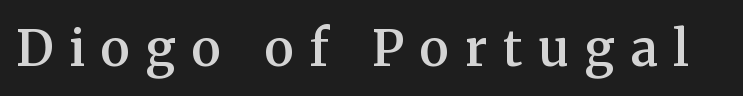
The image shows 50 px semibold serif type, upright; set unusually wide letter spacing (+0.32 em), not underlined; medium stroke contrast and a medium x-height.
